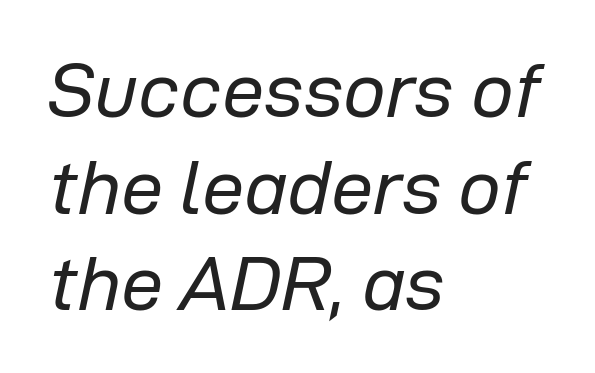
The image shows 76 px regular-weight type, italic (leaning right); set left-aligned, normal line spacing (1.27x), normal letter spacing, not underlined; low stroke contrast and a medium x-height.
